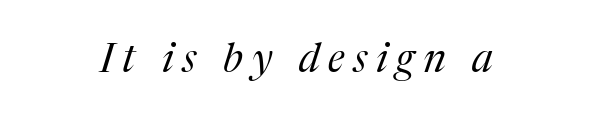
{"serif": "yes", "italic": "yes", "lean": "right", "slant_degrees": 17, "bold": "no", "weight": "regular", "width": "normal", "stroke_contrast": "medium", "x_height": "medium", "monospaced": "no", "underline": "no", "letter_spacing": "wide", "letter_spacing_em": 0.22, "glyph_px": 40}
